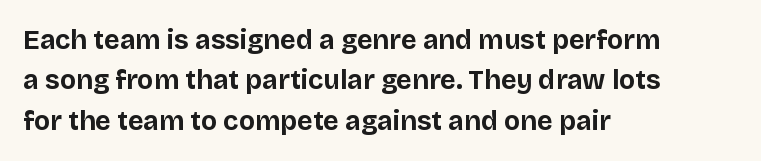
{"italic": "no", "bold": "yes", "underline": "no", "align": "left", "line_spacing": "normal", "line_spacing_ratio": 1.5, "letter_spacing": "normal", "letter_spacing_em": 0.0, "glyph_px": 27}
